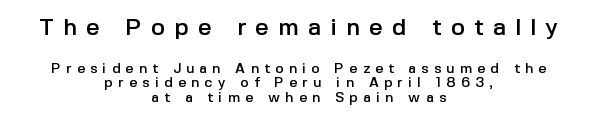
{"italic": "no", "underline": "no", "align": "center", "line_spacing": "tight", "line_spacing_ratio": 1.06, "letter_spacing": "wide", "letter_spacing_em": 0.38, "larger_block": "first", "size_ratio": 1.71, "glyph_px": 24}
